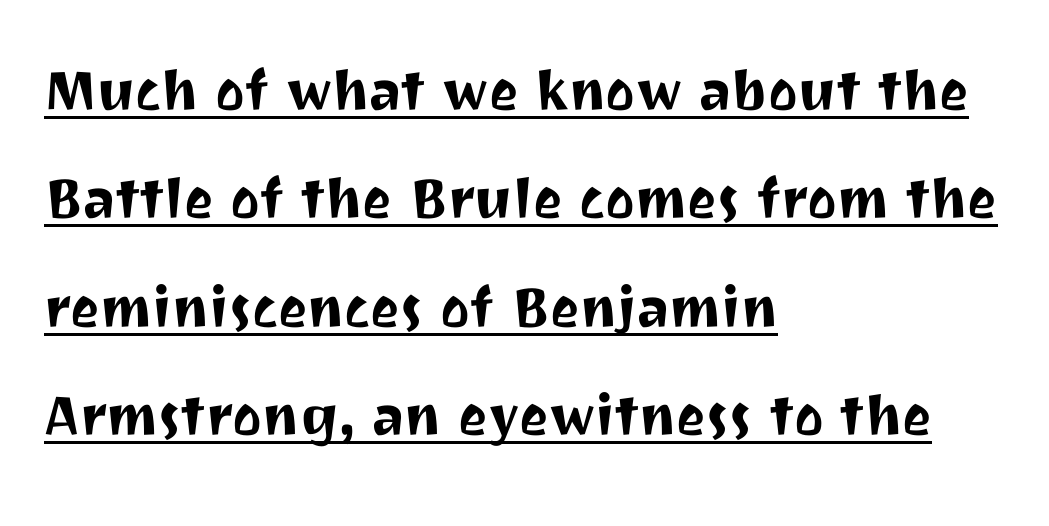
Posture: upright roman. Descenders here cross a horizontal rule under the line. Horizontal alignment here is leftward, the default for most running prose. In terms of leading, this rendering sits right in the middle. The type is set solid horizontally, with unmodified tracking. Serif or sans? Sans — the stroke terminals are bare.
